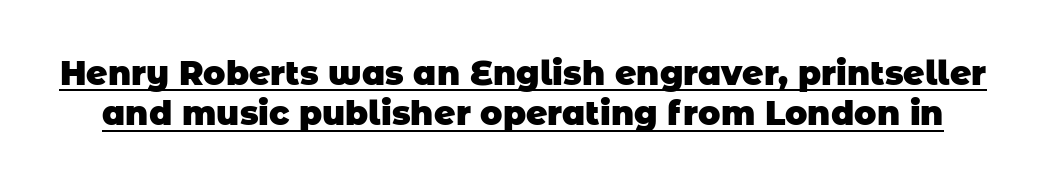
{"serif": "no", "bold": "yes", "weight": "heavy", "width": "normal", "stroke_contrast": "low", "x_height": "large", "monospaced": "no", "underline": "yes", "line_spacing_ratio": 1.22, "letter_spacing": "normal", "letter_spacing_em": 0.0, "glyph_px": 33}
